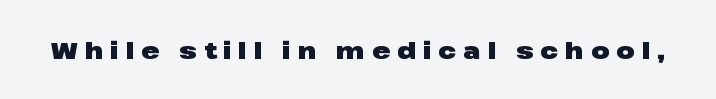
{"italic": "no", "bold": "yes", "underline": "no", "letter_spacing": "wide", "letter_spacing_em": 0.29, "glyph_px": 24}
